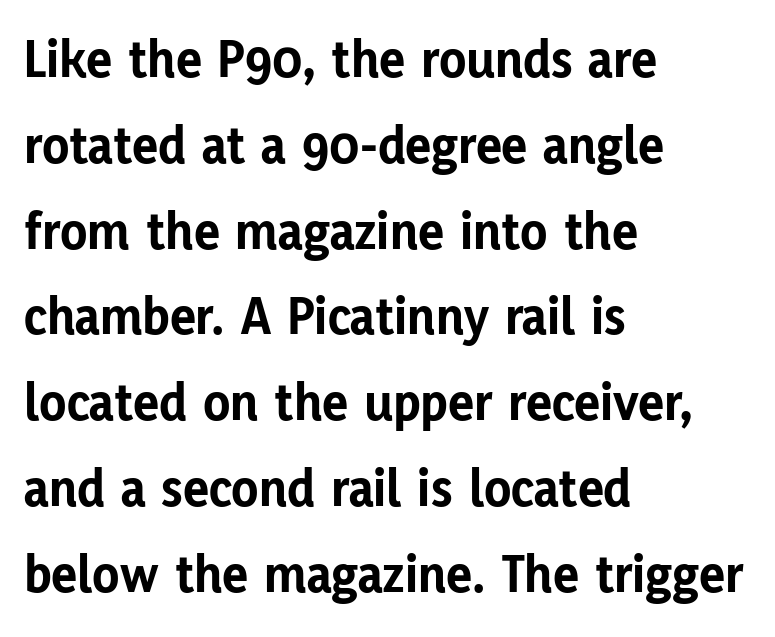
Q: Is the text bold? A: Yes.
Q: Is the text italic (slanted)? A: No, it is upright.
Q: Is the typeface a serif or a sans-serif typeface? A: Sans-serif.
Q: Is the text underlined? A: No.
Q: How is the paragraph aligned? A: Left-aligned.
Q: Is the spacing between letters normal or unusually wide? A: Normal.
Q: Is the spacing between lines tight, normal or loose? A: Normal.
Q: Width (condensed, normal, or wide)? A: Normal.
Q: Stroke contrast? A: Low.
Q: x-height? A: Medium.
Q: Monospaced? A: No.
